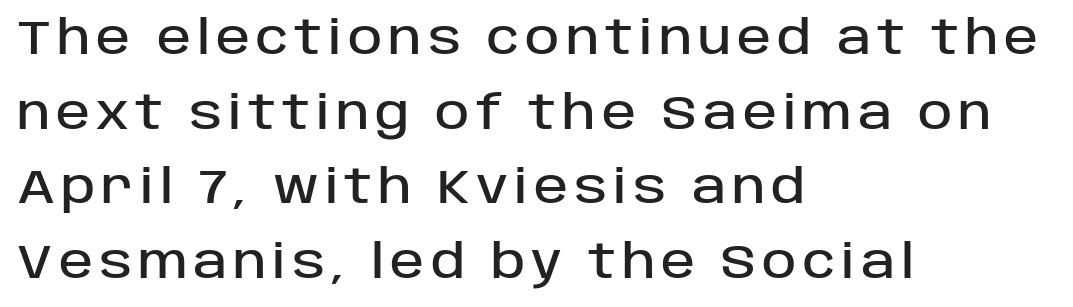
The image shows 46 px sans-serif type, upright; set left-aligned, normal line spacing (1.62x), not underlined; low stroke contrast and a large x-height.
